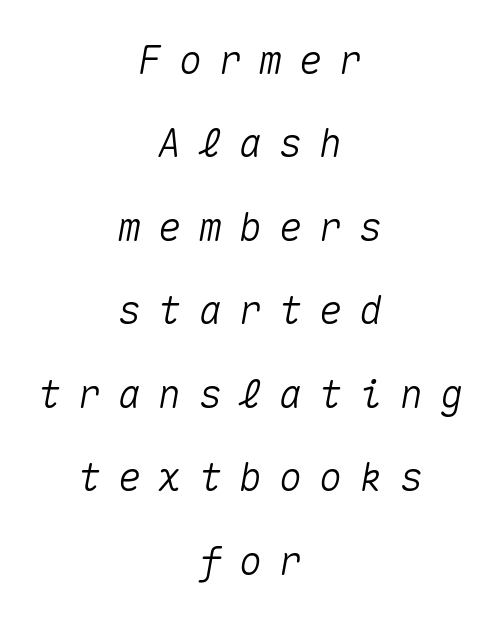
Spacing verdict: monospaced, one width for all characters. The foot of each line stays bare and open. The rag falls on both sides of this text block equally. Rendered with sloped, italic letterforms. Honestly, the letter spacing is so wide it's the main thing you notice.
